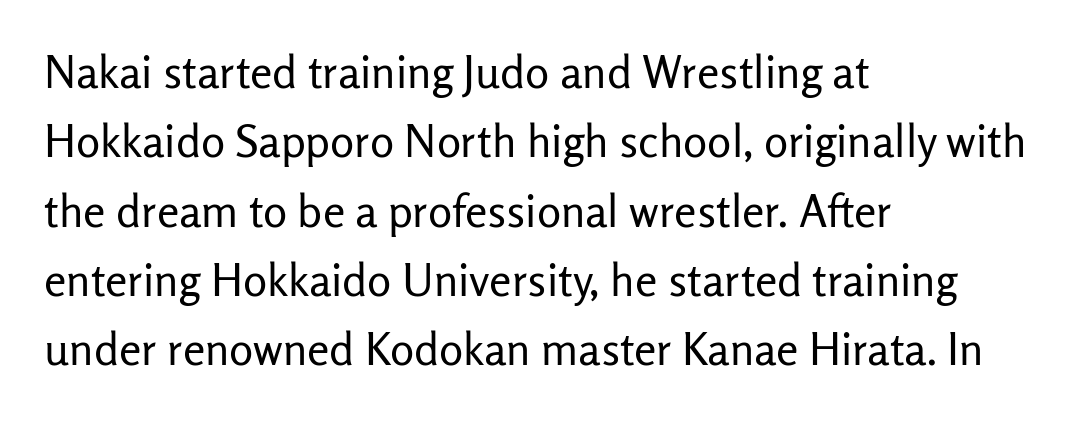
The image shows 45 px regular-weight sans-serif type, upright; set left-aligned, normal line spacing (1.54x), normal letter spacing, not underlined; low stroke contrast and a medium x-height.
